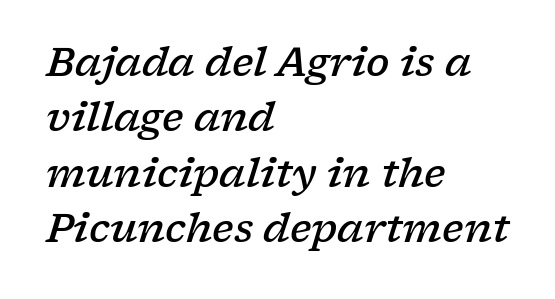
Q: Is the text bold? A: Semi-bold.
Q: Is the text italic (slanted)? A: Yes, it leans right by about 17 degrees.
Q: Is the typeface a serif or a sans-serif typeface? A: Serif.
Q: Is the text underlined? A: No.
Q: How is the paragraph aligned? A: Left-aligned.
Q: Is the spacing between letters normal or unusually wide? A: Normal.
Q: Is the spacing between lines tight, normal or loose? A: Normal.
Q: Width (condensed, normal, or wide)? A: Wide.
Q: Stroke contrast? A: Low.
Q: x-height? A: Medium.
Q: Monospaced? A: No.
